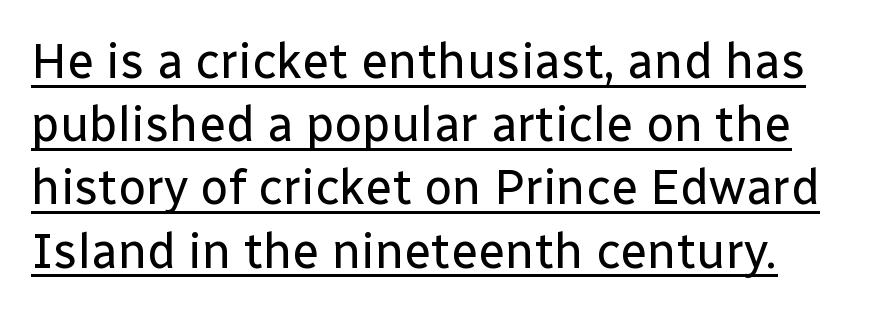
{"serif": "no", "italic": "no", "bold": "no", "weight": "regular", "width": "normal", "stroke_contrast": "low", "x_height": "medium", "monospaced": "no", "underline": "yes", "line_spacing": "normal", "line_spacing_ratio": 1.29, "letter_spacing": "normal", "letter_spacing_em": 0.0, "glyph_px": 49}
